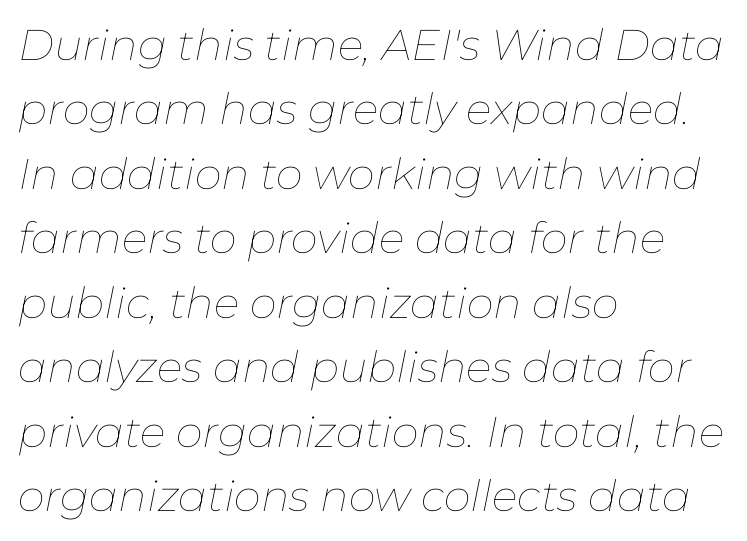
Q: Is the text bold? A: No.
Q: Is the text italic (slanted)? A: Yes, it leans right by about 11 degrees.
Q: Is the text underlined? A: No.
Q: How is the paragraph aligned? A: Left-aligned.
Q: Is the spacing between letters normal or unusually wide? A: Normal.
Q: Is the spacing between lines tight, normal or loose? A: Normal.
Q: Width (condensed, normal, or wide)? A: Normal.
Q: Stroke contrast? A: Low.
Q: x-height? A: Medium.
Q: Monospaced? A: No.
